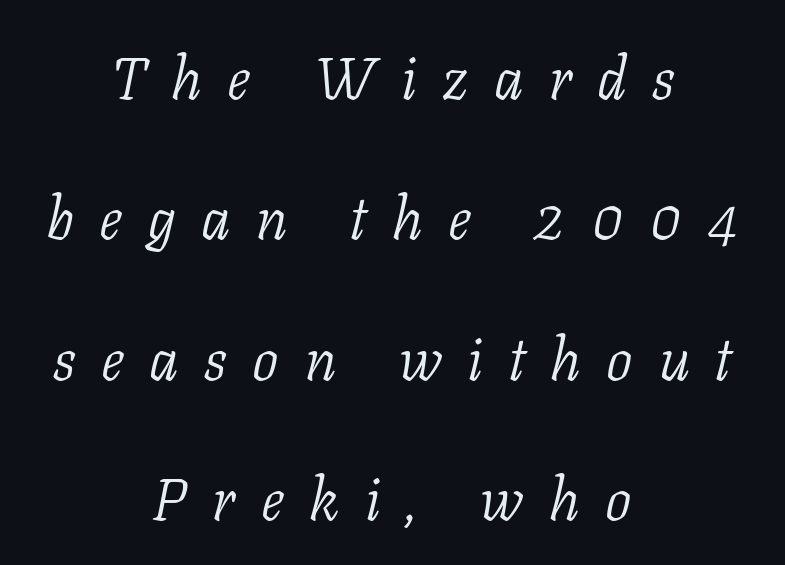
Q: Is the text bold? A: No.
Q: Is the text italic (slanted)? A: Yes, it leans right by about 11 degrees.
Q: Is the typeface a serif or a sans-serif typeface? A: Serif.
Q: Is the text underlined? A: No.
Q: How is the paragraph aligned? A: Centered.
Q: Is the spacing between letters normal or unusually wide? A: Unusually wide.
Q: Is the spacing between lines tight, normal or loose? A: Loose.
Q: Width (condensed, normal, or wide)? A: Normal.
Q: Stroke contrast? A: Low.
Q: x-height? A: Medium.
Q: Monospaced? A: No.
